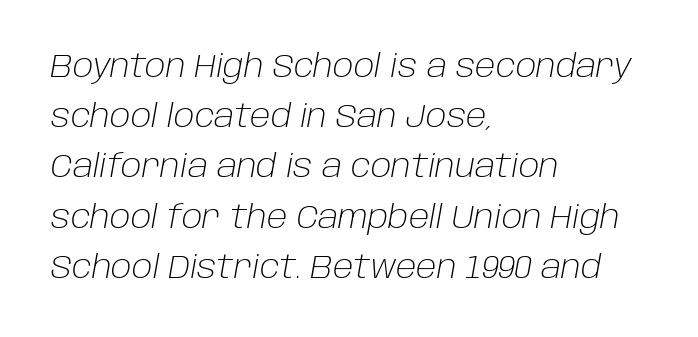
Q: Is the text bold? A: No.
Q: Is the text italic (slanted)? A: Yes, it leans right by about 10 degrees.
Q: Is the text underlined? A: No.
Q: How is the paragraph aligned? A: Left-aligned.
Q: Is the spacing between letters normal or unusually wide? A: Normal.
Q: Is the spacing between lines tight, normal or loose? A: Normal.
Q: Width (condensed, normal, or wide)? A: Normal.
Q: Stroke contrast? A: Low.
Q: x-height? A: Large.
Q: Monospaced? A: No.
